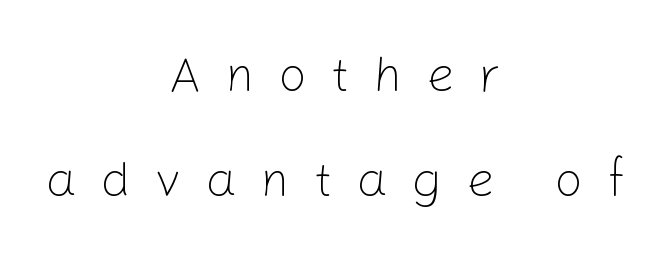
The image shows 50 px light sans-serif type, upright; set centered, loose line spacing (2.1x), unusually wide letter spacing (+0.47 em), not underlined; low stroke contrast and a medium x-height.
